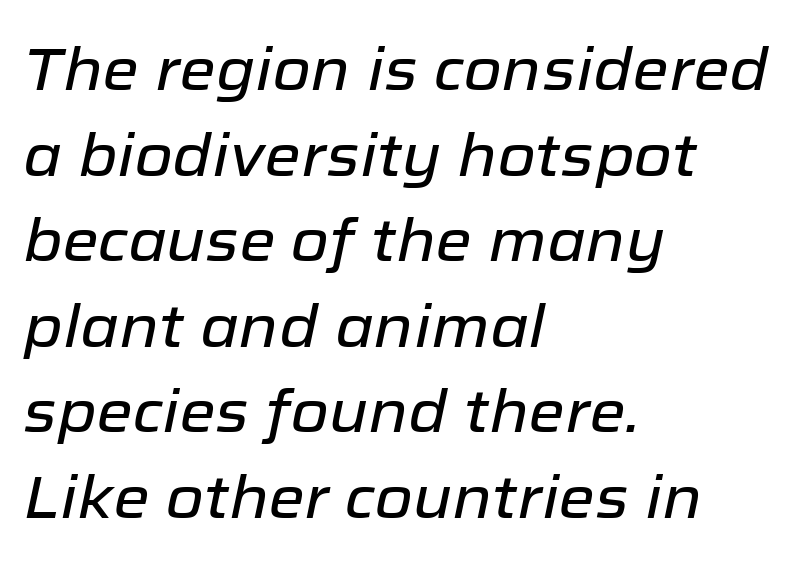
{"italic": "yes", "lean": "right", "slant_degrees": 12, "width": "normal", "stroke_contrast": "low", "x_height": "medium", "monospaced": "no", "underline": "no", "align": "left", "line_spacing": "normal", "line_spacing_ratio": 1.45, "letter_spacing": "normal", "letter_spacing_em": 0.0, "glyph_px": 59}
